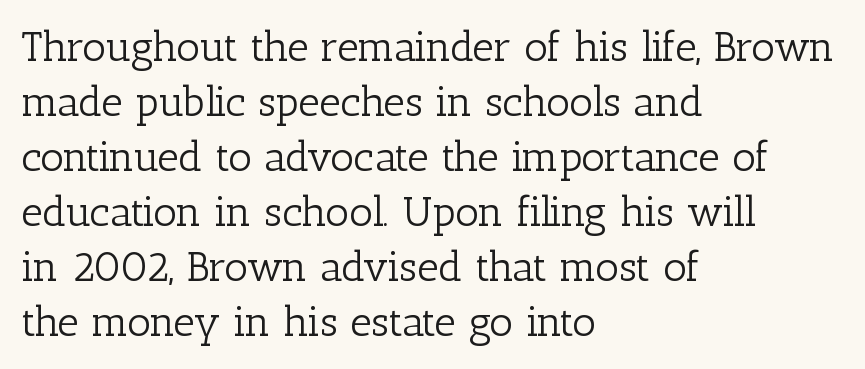
Q: Is the text bold? A: No.
Q: Is the text italic (slanted)? A: No, it is upright.
Q: Is the typeface a serif or a sans-serif typeface? A: Serif.
Q: Is the text underlined? A: No.
Q: How is the paragraph aligned? A: Left-aligned.
Q: Is the spacing between letters normal or unusually wide? A: Normal.
Q: Is the spacing between lines tight, normal or loose? A: Normal.
Q: Width (condensed, normal, or wide)? A: Normal.
Q: Stroke contrast? A: Low.
Q: x-height? A: Medium.
Q: Monospaced? A: No.
